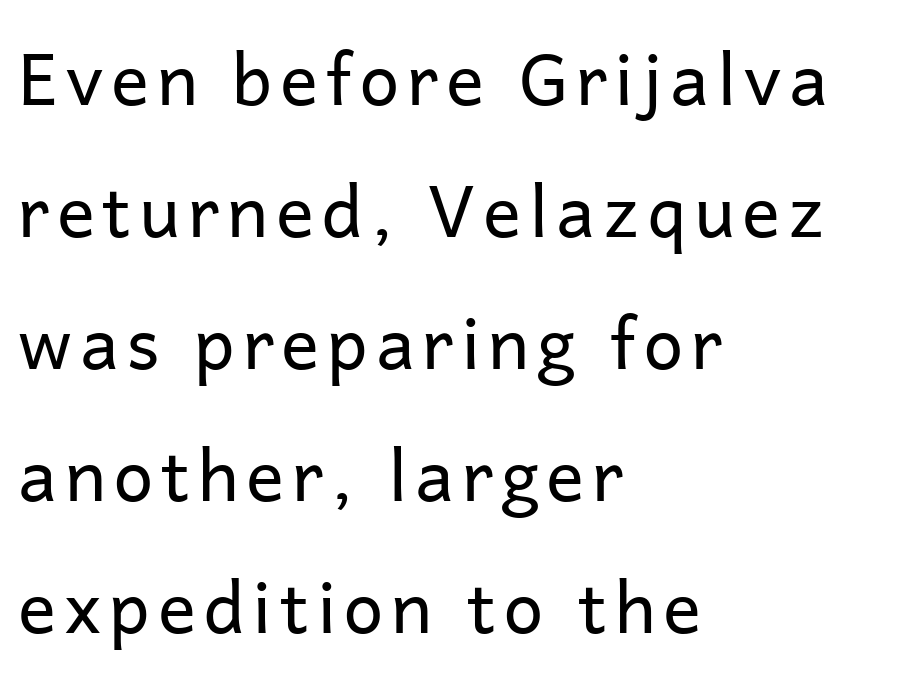
{"serif": "no", "italic": "no", "bold": "no", "weight": "regular", "width": "normal", "stroke_contrast": "low", "x_height": "medium", "monospaced": "no", "underline": "no", "align": "left", "line_spacing_ratio": 1.86, "glyph_px": 71}
